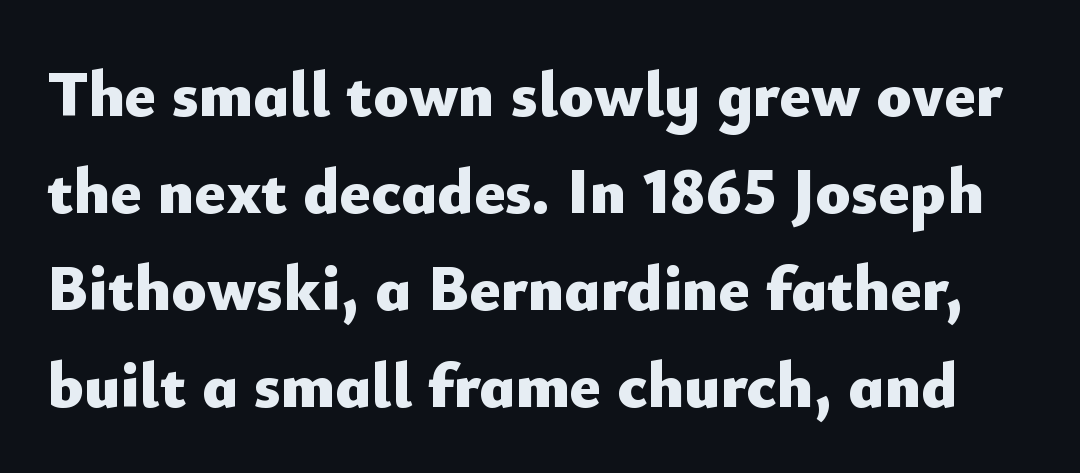
Italic? Not at all — the glyphs are vertical. The rows are spaced the way most documents space them. The tracking reads as untouched default to a designer's eye. Set as a true bold cut, around the 700 mark. I'd call this a sans setting — the letters go barefoot. Anything drawn beneath the words? Only blank space.
